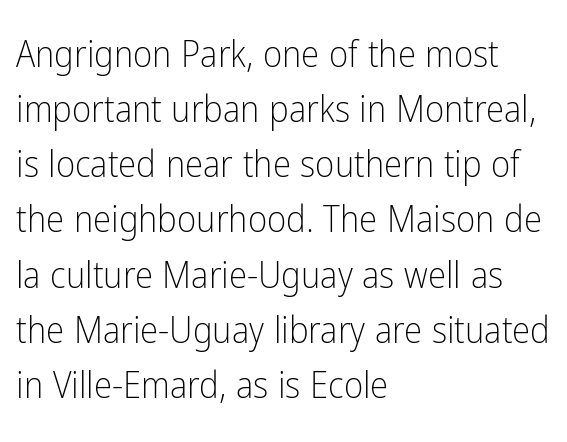
The image shows 37 px light, condensed sans-serif type, upright; set left-aligned, normal line spacing (1.49x), normal letter spacing, not underlined; low stroke contrast and a medium x-height.
